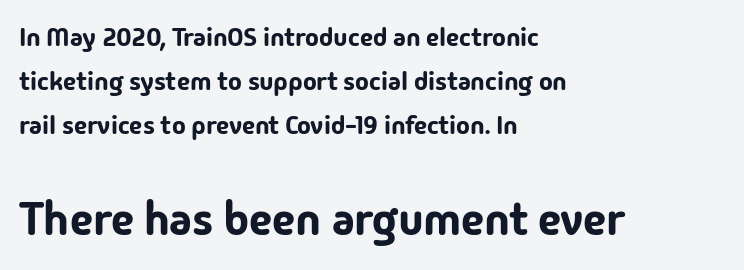
The image shows 46 px sans-serif type, upright; set left-aligned, normal line spacing (1.7x), normal letter spacing, not underlined; the second (bottom) block is 1.77x larger; low stroke contrast and a medium x-height.
